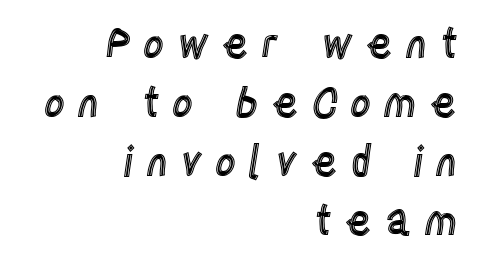
Is this a fixed-width face? No — the glyphs have proportional, varying widths. Type without underlining. These lines stack with their right ends in a neat column.
